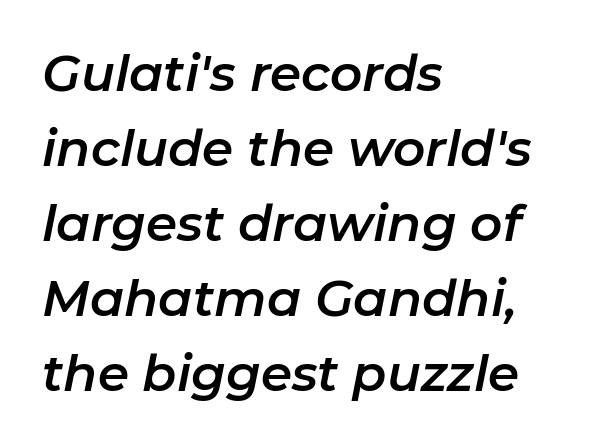
In terms of posture, this sample is oblique. The horizontal fit of the characters is conventional and even. The strip under each line holds only bare page. Line beginnings align vertically; line endings do not. This block has exactly the height ordinary leading produces. The rendering uses natural spacing where letterforms have individual widths.
